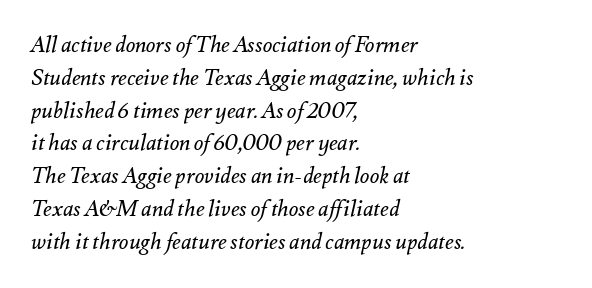
The image shows 22 px text type, italic (leaning right); set left-aligned, normal line spacing (1.49x), normal letter spacing, not underlined.
